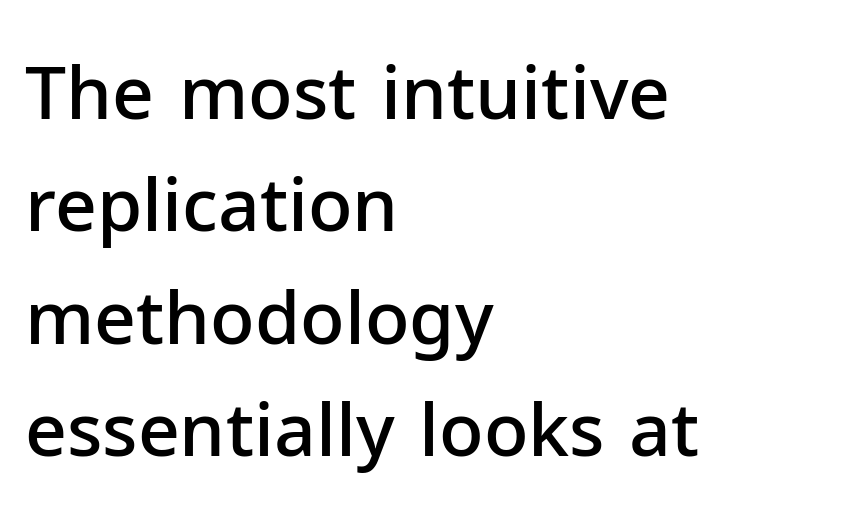
The rendering uses a moderate line-height, typical for paragraphs. In terms of weight, the rendering is demibold, just under bold. Unlike a traditional serif, this face leaves its strokes unadorned. What stands out about the letter spacing? Nothing — it is the standard amount. Think of a printed novel: that variable character pitch is what you see here. Type without underlining.
